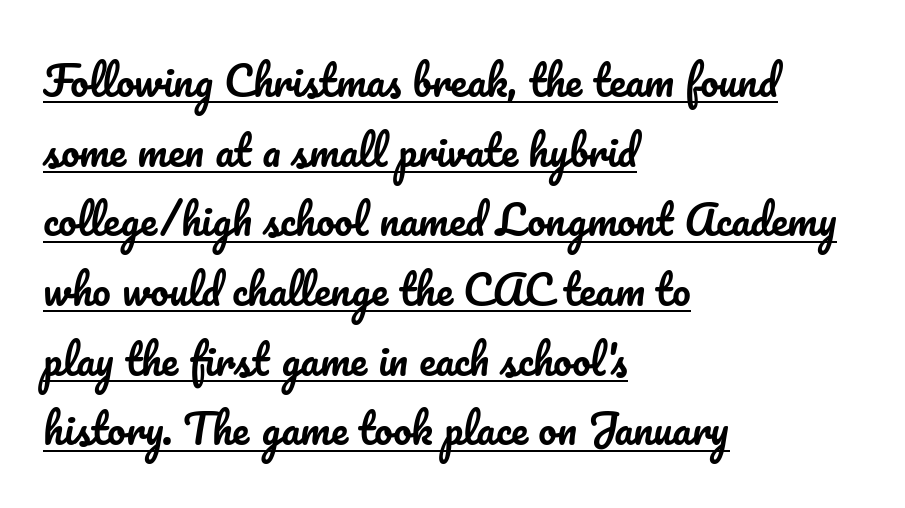
Q: Is the text italic (slanted)? A: Yes.
Q: Is the text underlined? A: Yes.
Q: How is the paragraph aligned? A: Left-aligned.
Q: Is the spacing between letters normal or unusually wide? A: Normal.
Q: Is the spacing between lines tight, normal or loose? A: Normal.
Q: Width (condensed, normal, or wide)? A: Normal.
Q: Stroke contrast? A: Low.
Q: x-height? A: Small.
Q: Monospaced? A: No.
